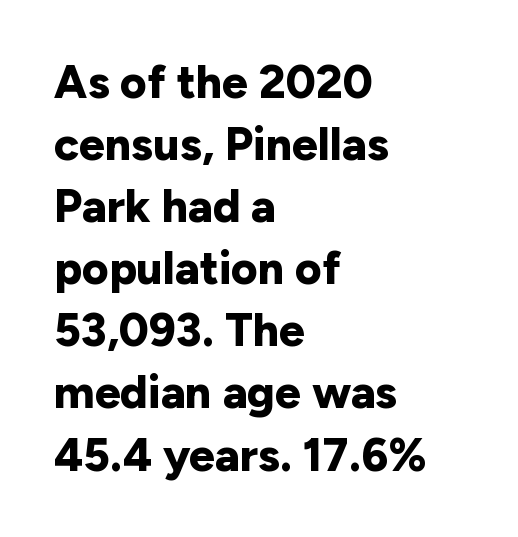
The image shows 46 px bold sans-serif type, upright; set left-aligned, normal line spacing (1.35x), normal letter spacing, not underlined; low stroke contrast and a medium x-height.
